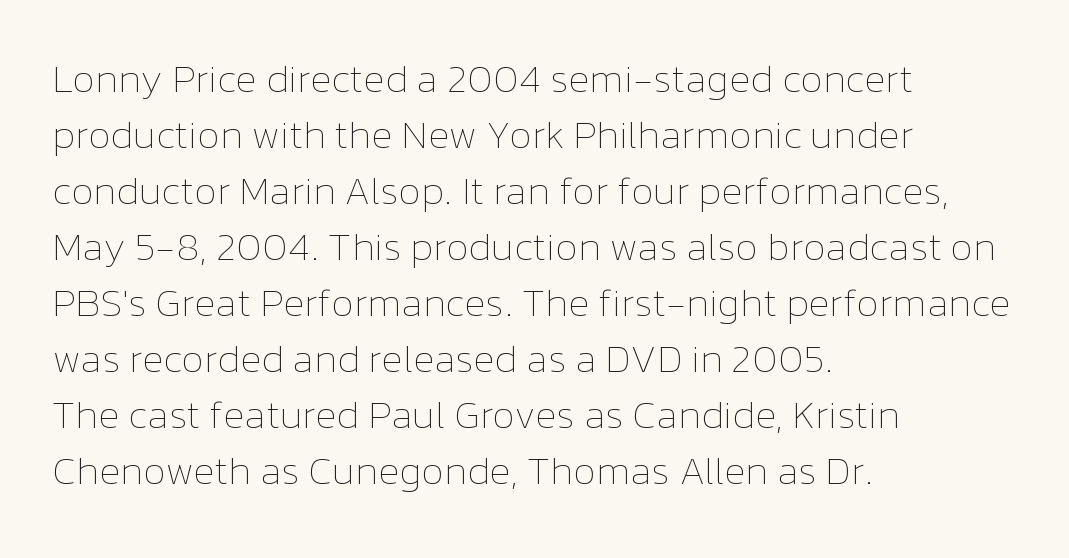
Q: Is the text bold? A: No.
Q: Is the text italic (slanted)? A: No, it is upright.
Q: Is the text underlined? A: No.
Q: How is the paragraph aligned? A: Left-aligned.
Q: Is the spacing between letters normal or unusually wide? A: Normal.
Q: Is the spacing between lines tight, normal or loose? A: Normal.
Q: Width (condensed, normal, or wide)? A: Normal.
Q: Stroke contrast? A: Low.
Q: x-height? A: Medium.
Q: Monospaced? A: No.
